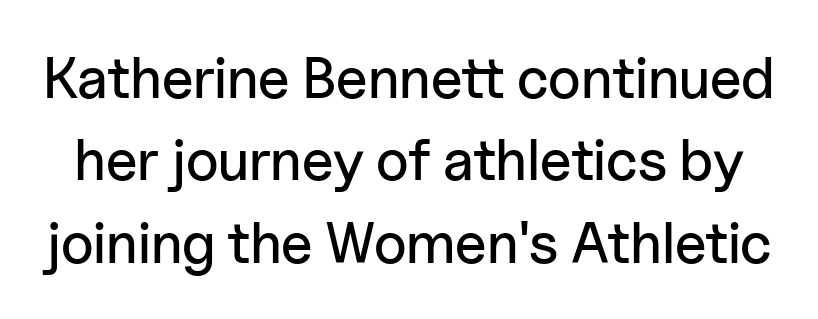
Q: Is the text italic (slanted)? A: No, it is upright.
Q: Is the typeface a serif or a sans-serif typeface? A: Sans-serif.
Q: Is the text underlined? A: No.
Q: Is the spacing between letters normal or unusually wide? A: Normal.
Q: Is the spacing between lines tight, normal or loose? A: Normal.
Q: Width (condensed, normal, or wide)? A: Normal.
Q: Stroke contrast? A: Low.
Q: x-height? A: Medium.
Q: Monospaced? A: No.
